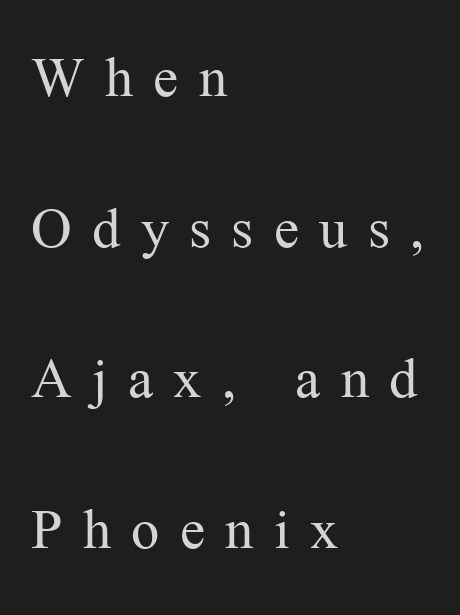
Each letter keeps its own natural width here, so spacing adapts to shape. This rendering widens character spacing well past its baseline value. Quick note: interline space is abundant. A typesetter would label this face a serif. Tall strokes in this sample are plumb rather than angled. Is the type heavy? It reads as light-to-regular instead.
